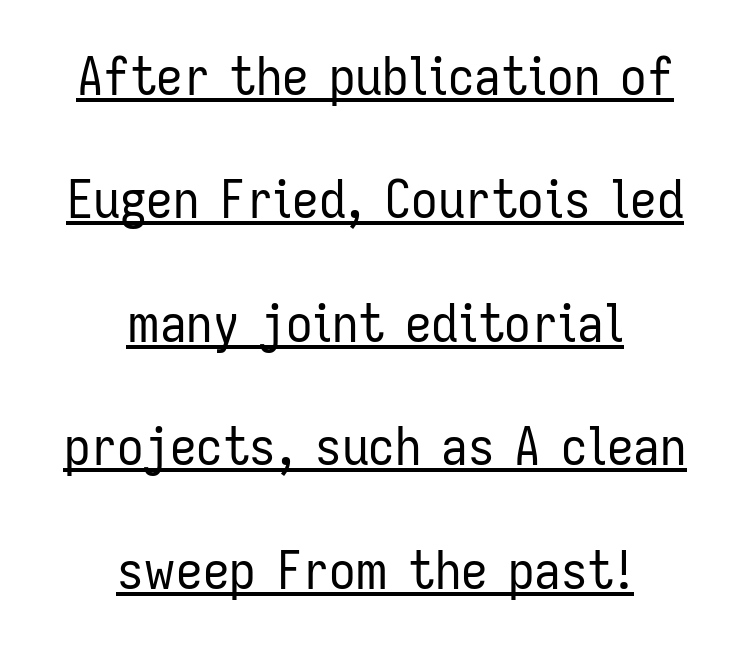
The image shows 53 px regular-weight, condensed sans-serif type, upright; set centered, loose line spacing (2.33x), normal letter spacing, underlined; low stroke contrast and a medium x-height.
